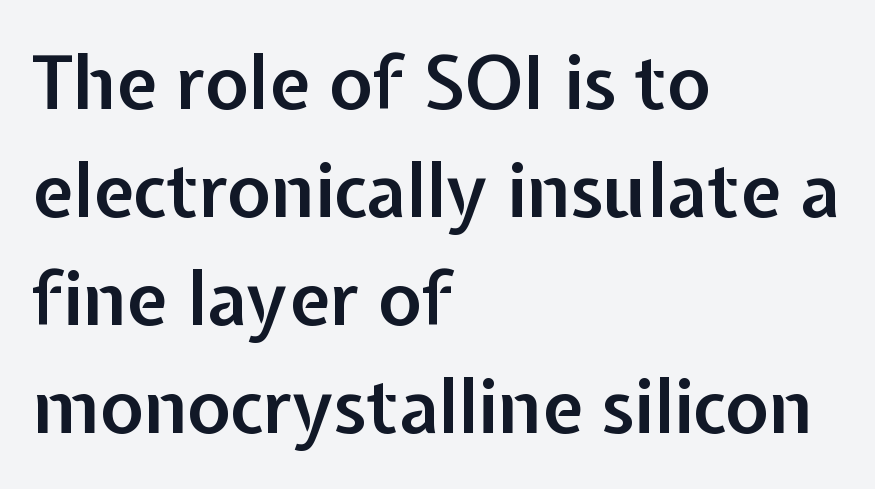
Are there feet on the stems? There aren't — it's a sans. A typesetter would call this zero additional tracking. The rendering anchors every line to the left-hand side. How would I describe the line gaps? Plain and ordinary. No italicization has been applied; the sample stays upright.
